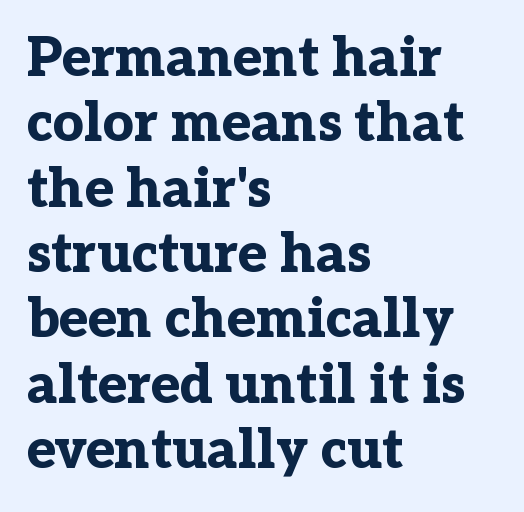
Check where the strokes stop: tiny serifs finish them off. The paragraph shown leans on its left margin. The gaps between neighbouring characters are ordinary and unremarkable. Vertical strokes here are truly vertical. These lines are rendered in a variable-pitch font.
